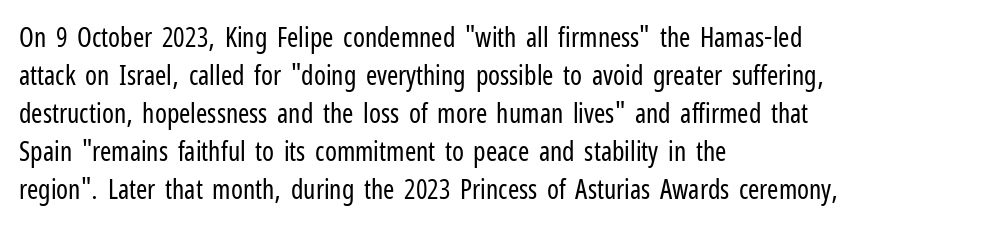
Q: Is the text bold? A: No.
Q: Is the text italic (slanted)? A: No, it is upright.
Q: Is the text underlined? A: No.
Q: How is the paragraph aligned? A: Left-aligned.
Q: Is the spacing between letters normal or unusually wide? A: Normal.
Q: Is the spacing between lines tight, normal or loose? A: Normal.
